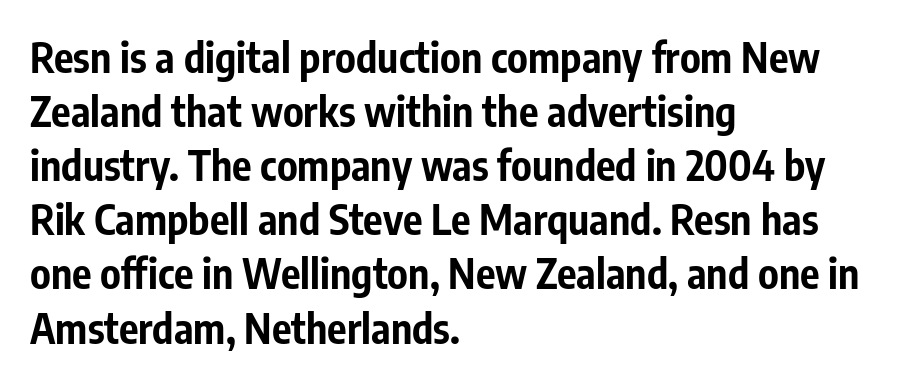
The image shows 41 px bold, condensed sans-serif type, upright; set left-aligned, normal line spacing (1.32x), normal letter spacing, not underlined; low stroke contrast and a medium x-height.
